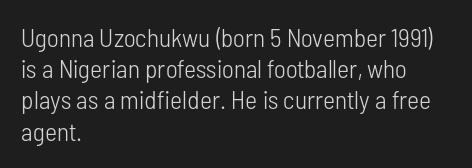
The image shows 26 px text type, upright; set left-aligned, line spacing 1.2x, normal letter spacing, not underlined.
